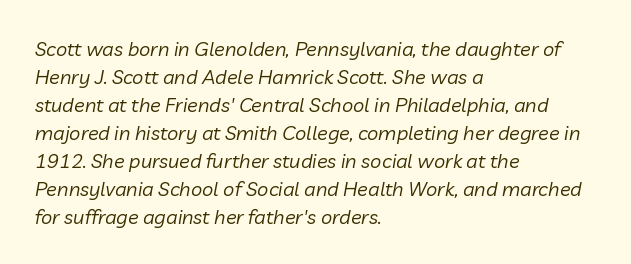
{"italic": "yes", "lean": "right", "slant_degrees": 10, "bold": "no", "underline": "no", "align": "left", "line_spacing": "normal", "line_spacing_ratio": 1.4, "letter_spacing": "normal", "letter_spacing_em": 0.0, "glyph_px": 20}
